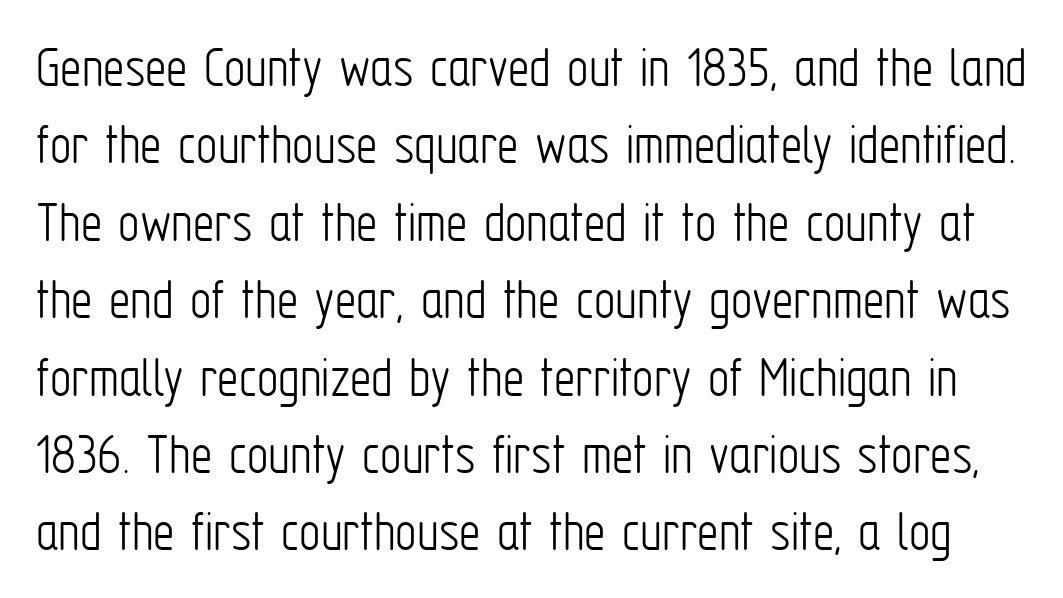
{"serif": "no", "italic": "no", "bold": "no", "weight": "light", "width": "condensed", "stroke_contrast": "low", "x_height": "medium", "monospaced": "no", "underline": "no", "line_spacing": "normal", "line_spacing_ratio": 1.29, "letter_spacing": "normal", "letter_spacing_em": 0.0, "glyph_px": 60}
